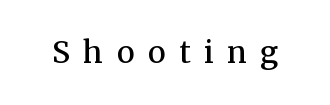
Regarding serifs, this sample has them. Emphasis by weight is partial: semibold. Decoration check: the copy has no underline. Spacing verdict: proportional, widths tailored to each character.
